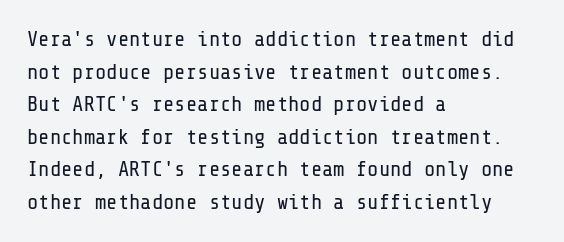
The axis of the letterforms is exactly vertical. Here the glyphs are tracked normally, forming tight word shapes. Descenders hang freely into open space. Line beginnings align vertically; line endings do not. The rows are spaced the way most documents space them.
